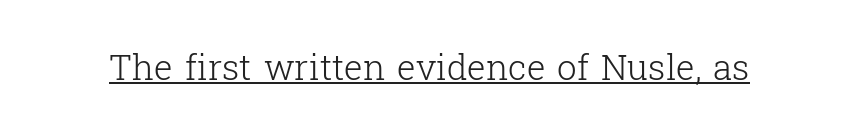
The image shows 35 px light serif type, upright; set normal letter spacing, underlined; low stroke contrast and a medium x-height.
